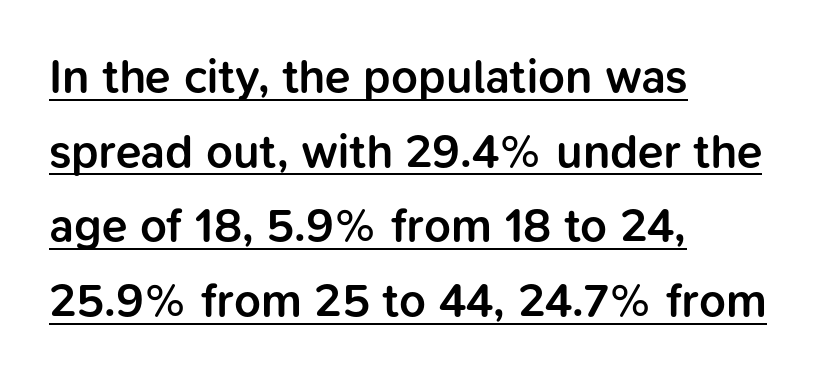
{"serif": "no", "italic": "no", "bold": "semi", "weight": "semibold", "width": "normal", "stroke_contrast": "low", "x_height": "medium", "monospaced": "no", "underline": "yes", "align": "left", "line_spacing": "normal", "line_spacing_ratio": 1.59, "letter_spacing": "normal", "letter_spacing_em": 0.0, "glyph_px": 47}
